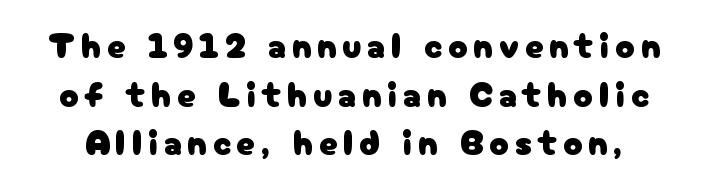
The image shows 36 px sans-serif type, upright; set normal line spacing (1.35x), not underlined; low stroke contrast and a medium x-height.
